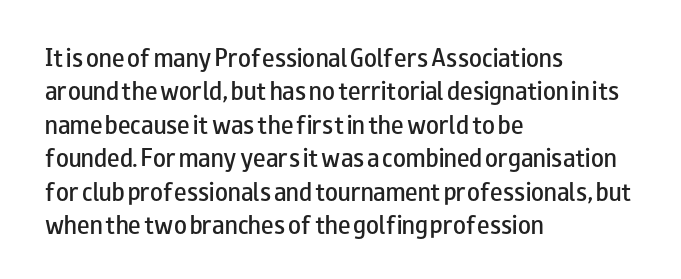
Typographic density is moderately raised because the face is semibold. Letter spacing: default. Vertically, the passage feels balanced, rows spaced as you'd expect. In terms of posture, this sample is upright. These lines stack with their left ends in a neat column.
